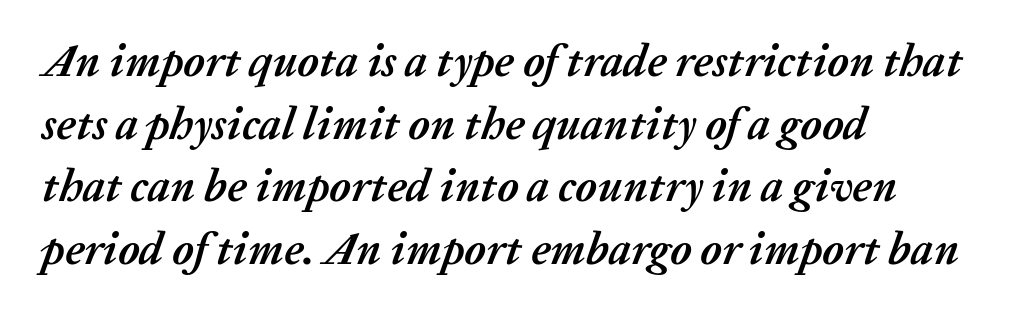
Which margin do the lines hug? The left one — the right edge is uneven. The rendering uses natural spacing where letterforms have individual widths. Decoration check: the copy has no underline. I'd describe the lettering as bold — thick and assertive. You can tell it's italic because the verticals aren't actually vertical. Does the leading feel generous? No, just average.
